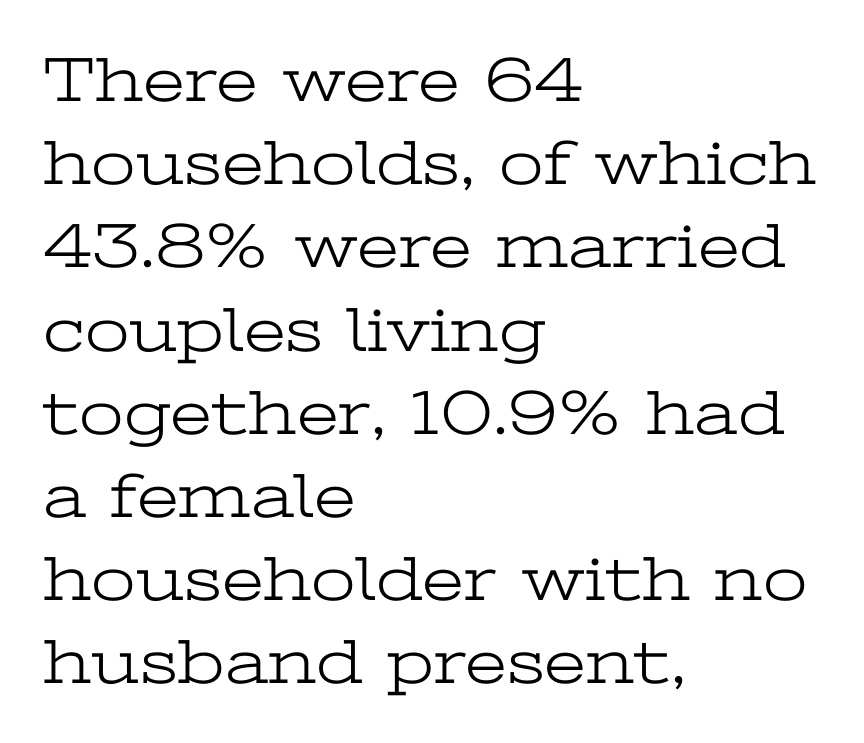
Q: Is the text bold? A: No.
Q: Is the text italic (slanted)? A: No, it is upright.
Q: Is the typeface a serif or a sans-serif typeface? A: Serif.
Q: Is the text underlined? A: No.
Q: How is the paragraph aligned? A: Left-aligned.
Q: Is the spacing between letters normal or unusually wide? A: Normal.
Q: Is the spacing between lines tight, normal or loose? A: Normal.
Q: Width (condensed, normal, or wide)? A: Wide.
Q: Stroke contrast? A: Low.
Q: x-height? A: Medium.
Q: Monospaced? A: No.
